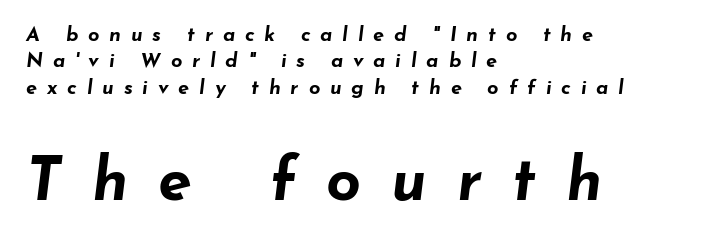
The image shows 61 px bold, wide type, italic (leaning right); set left-aligned, normal line spacing (1.32x), unusually wide letter spacing (+0.49 em), not underlined; the second (bottom) block is 3.05x larger; low stroke contrast and a small x-height.
